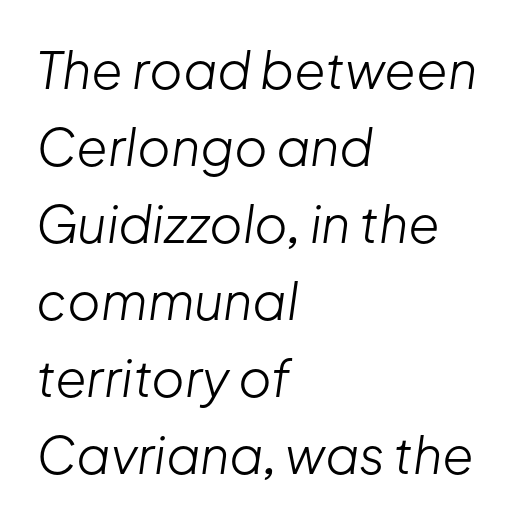
The specimen omits any rule beneath the text block's lines. The letters sit at their default tracking, neither squeezed nor spread. The text carries the slant typical of an italic or oblique font. Which margin do the lines hug? The left one — the right edge is uneven. Heft: none added — not bold. Proportional: the letters do not fall into vertical columns.
